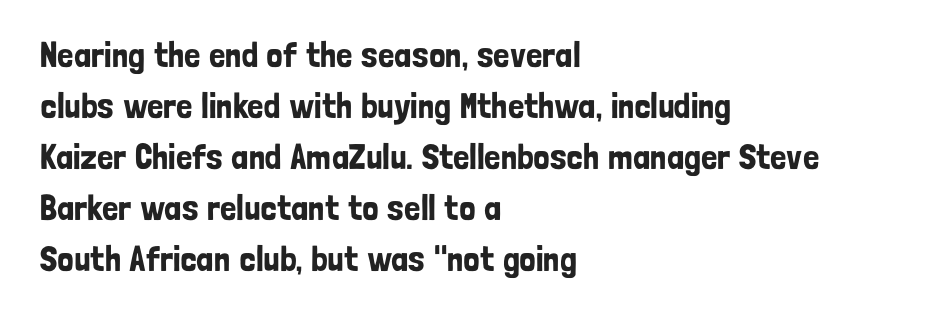
Q: Is the text italic (slanted)? A: No, it is upright.
Q: Is the typeface a serif or a sans-serif typeface? A: Sans-serif.
Q: Is the text underlined? A: No.
Q: How is the paragraph aligned? A: Left-aligned.
Q: Is the spacing between letters normal or unusually wide? A: Normal.
Q: Is the spacing between lines tight, normal or loose? A: Normal.
Q: Width (condensed, normal, or wide)? A: Condensed.
Q: Stroke contrast? A: Low.
Q: x-height? A: Medium.
Q: Monospaced? A: No.
